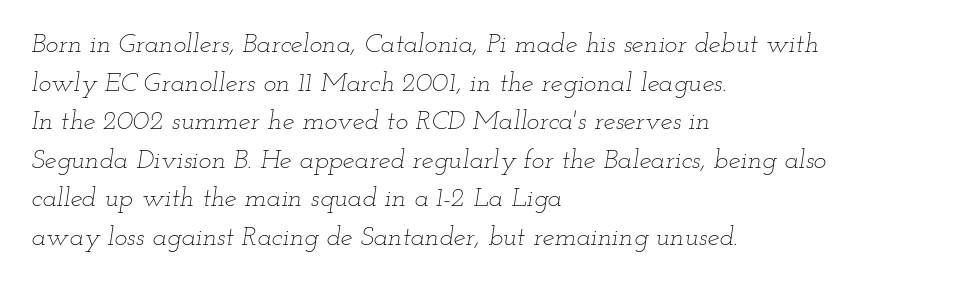
The strokes are not fattened; the text isn't bold. These lines sit exactly where default settings would place them. This rendering uses left alignment, leaving the right contour irregular. You can tell it's italic because the verticals aren't actually vertical.
